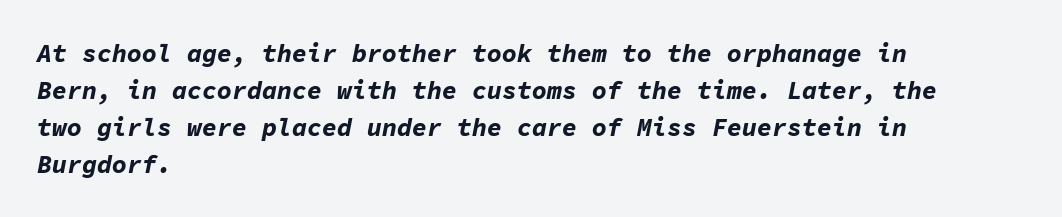
The image shows 25 px bold type, italic (leaning right); set left-aligned, normal line spacing (1.48x), normal letter spacing, not underlined.
